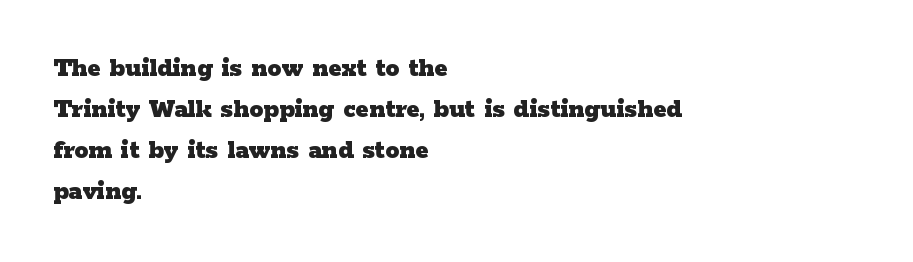
{"serif": "yes", "italic": "no", "bold": "yes", "weight": "heavy", "width": "wide", "stroke_contrast": "low", "x_height": "medium", "monospaced": "no", "underline": "no", "align": "left", "line_spacing": "normal", "line_spacing_ratio": 1.47, "letter_spacing": "normal", "letter_spacing_em": 0.0, "glyph_px": 28}
